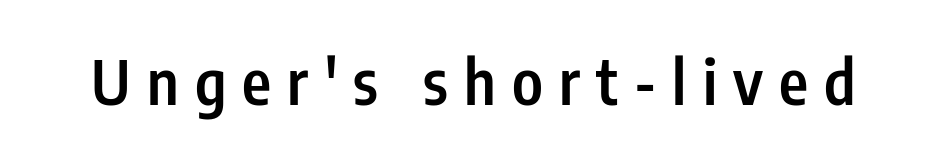
Q: Is the text bold? A: Semi-bold.
Q: Is the text italic (slanted)? A: No, it is upright.
Q: Is the typeface a serif or a sans-serif typeface? A: Sans-serif.
Q: Is the text underlined? A: No.
Q: Is the spacing between letters normal or unusually wide? A: Unusually wide.
Q: Width (condensed, normal, or wide)? A: Condensed.
Q: Stroke contrast? A: Low.
Q: x-height? A: Medium.
Q: Monospaced? A: No.
